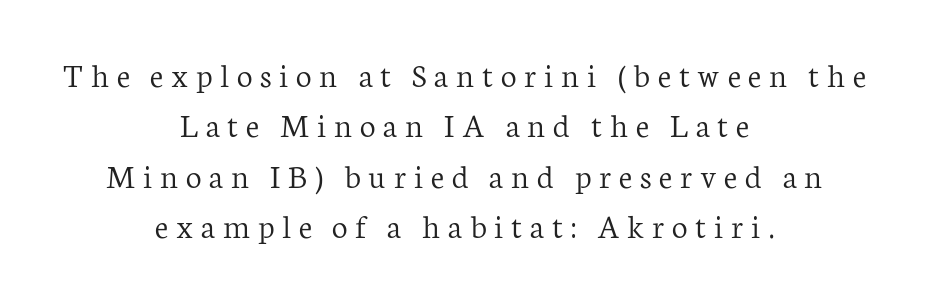
The image shows 35 px light serif type, upright; set centered, normal line spacing (1.44x), unusually wide letter spacing (+0.22 em), not underlined; low stroke contrast and a medium x-height.
